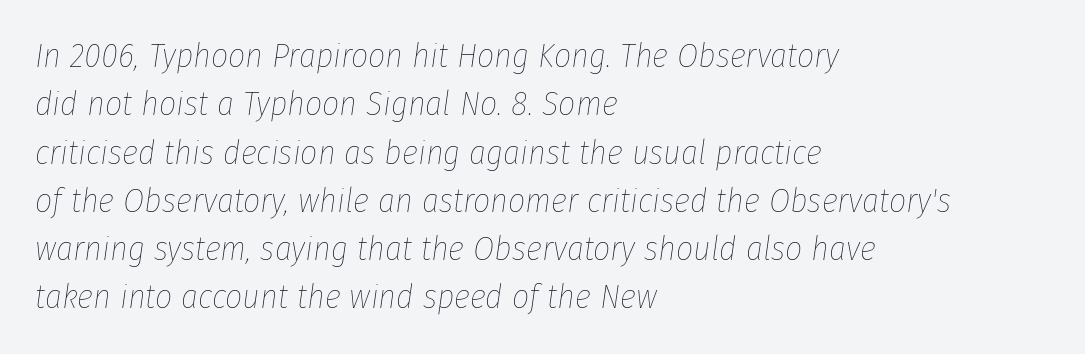
Q: Is the text bold? A: No.
Q: Is the text italic (slanted)? A: Yes, it leans right by about 8 degrees.
Q: Is the text underlined? A: No.
Q: How is the paragraph aligned? A: Left-aligned.
Q: Is the spacing between letters normal or unusually wide? A: Normal.
Q: Is the spacing between lines tight, normal or loose? A: Normal.
Q: Width (condensed, normal, or wide)? A: Condensed.
Q: Stroke contrast? A: Low.
Q: x-height? A: Medium.
Q: Monospaced? A: No.
